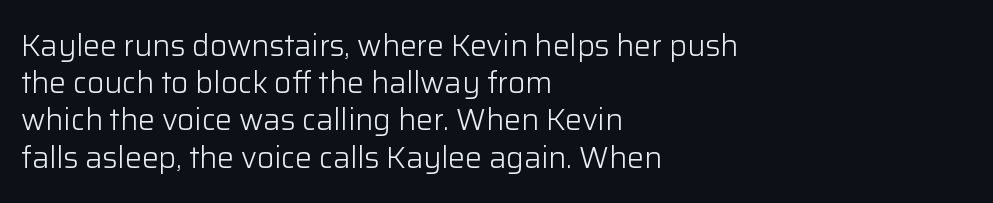
Q: Is the text bold? A: No.
Q: Is the text italic (slanted)? A: No, it is upright.
Q: Is the typeface a serif or a sans-serif typeface? A: Sans-serif.
Q: Is the text underlined? A: No.
Q: How is the paragraph aligned? A: Left-aligned.
Q: Is the spacing between letters normal or unusually wide? A: Normal.
Q: Width (condensed, normal, or wide)? A: Normal.
Q: Stroke contrast? A: Low.
Q: x-height? A: Medium.
Q: Monospaced? A: No.
